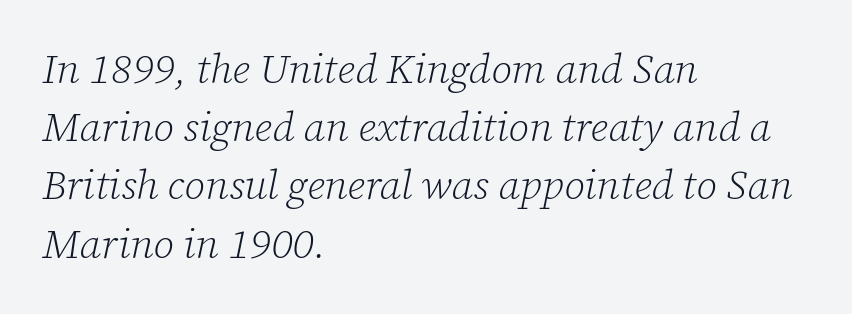
{"serif": "yes", "italic": "yes", "lean": "right", "slant_degrees": 12, "bold": "no", "weight": "light", "width": "normal", "stroke_contrast": "low", "x_height": "medium", "monospaced": "no", "underline": "no", "align": "left", "line_spacing": "normal", "line_spacing_ratio": 1.42, "letter_spacing": "normal", "letter_spacing_em": 0.0, "glyph_px": 41}
